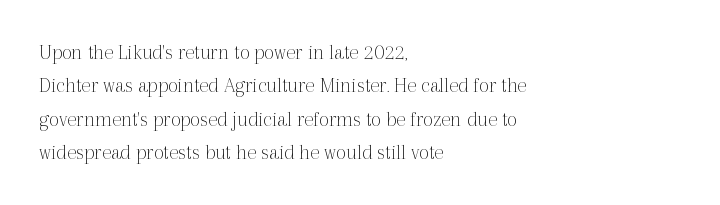
{"italic": "no", "bold": "no", "underline": "no", "align": "left", "line_spacing": "normal", "line_spacing_ratio": 1.52, "letter_spacing": "normal", "letter_spacing_em": 0.0, "glyph_px": 22}
